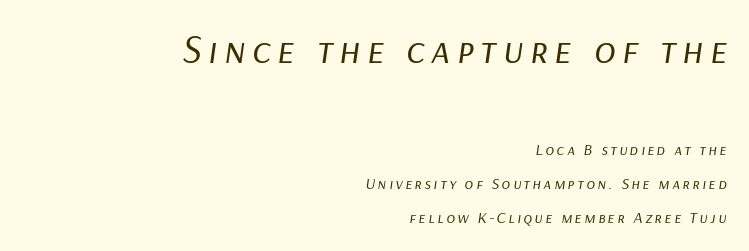
If you measured baseline to baseline, you'd find a long distance. Nothing heavy about these letters — not bold at all. Clear beneath every line of the passage. The whole block is typeset with a tilt. Leftover space on each line is placed entirely before the opening word.
